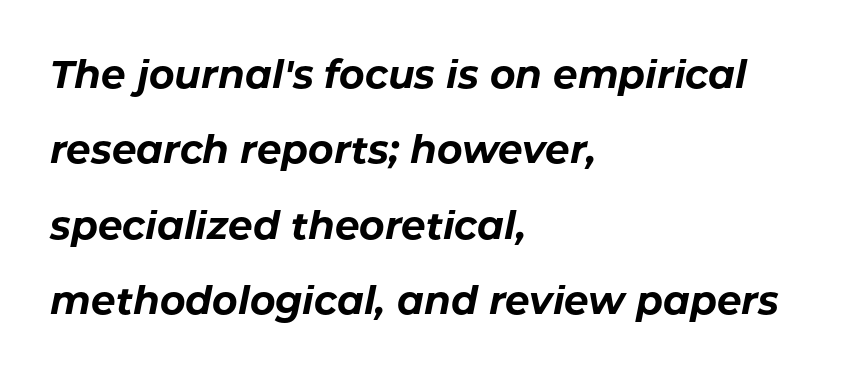
Q: Is the text bold? A: Yes.
Q: Is the text italic (slanted)? A: Yes, it leans right by about 11 degrees.
Q: Is the text underlined? A: No.
Q: How is the paragraph aligned? A: Left-aligned.
Q: Is the spacing between letters normal or unusually wide? A: Normal.
Q: Is the spacing between lines tight, normal or loose? A: Loose.
Q: Width (condensed, normal, or wide)? A: Normal.
Q: Stroke contrast? A: Low.
Q: x-height? A: Medium.
Q: Monospaced? A: No.
